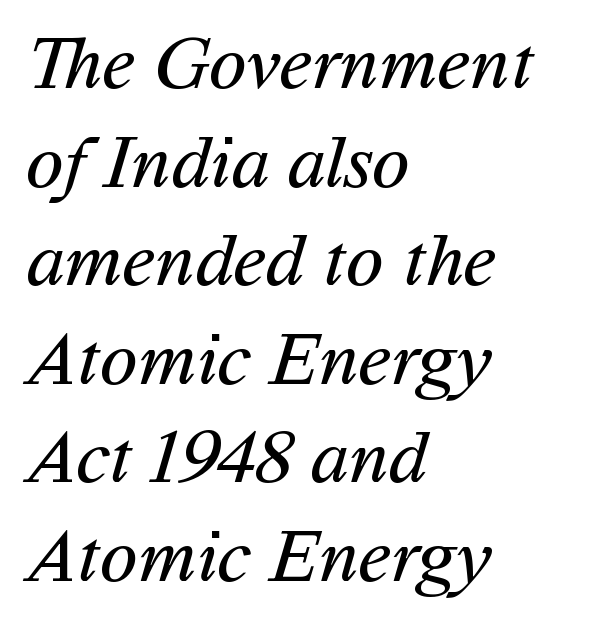
The image shows 77 px regular-weight sans-serif type; set left-aligned, normal line spacing (1.28x), normal letter spacing, not underlined; medium stroke contrast and a medium x-height.
